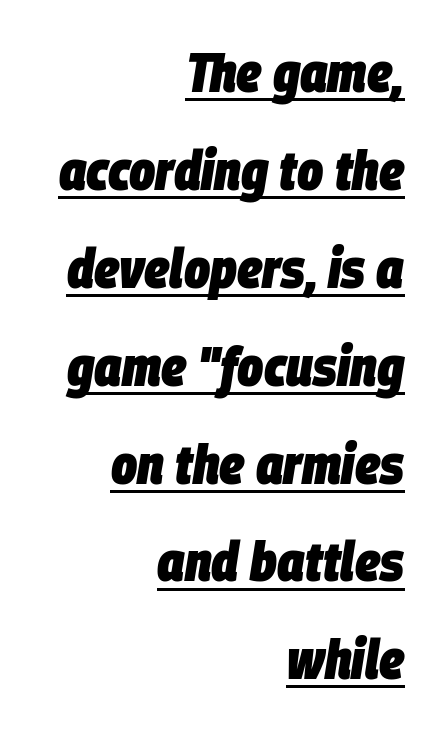
The image shows 55 px heavy, condensed type, italic (leaning right); set right-aligned, line spacing 1.78x, normal letter spacing, underlined; low stroke contrast and a large x-height.
